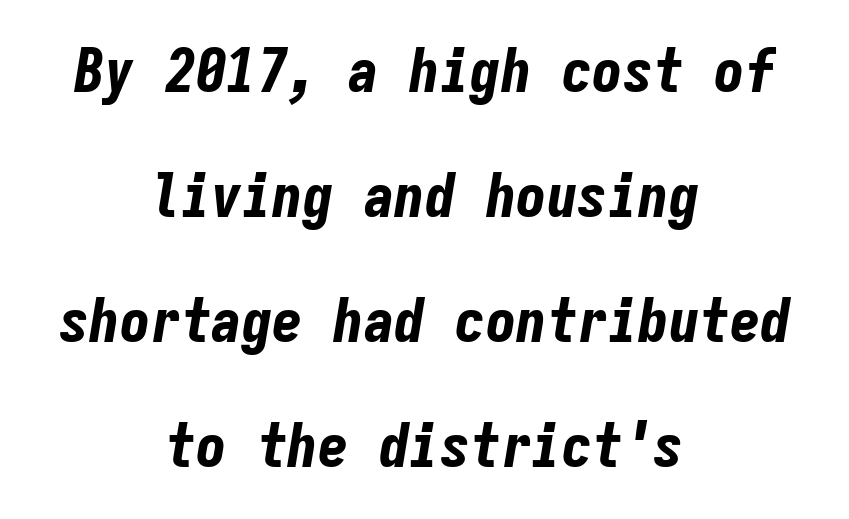
{"italic": "yes", "lean": "right", "slant_degrees": 9, "bold": "yes", "weight": "bold", "width": "condensed", "stroke_contrast": "low", "x_height": "medium", "monospaced": "yes", "underline": "no", "align": "center", "line_spacing": "loose", "line_spacing_ratio": 2.05, "letter_spacing": "normal", "letter_spacing_em": 0.0, "glyph_px": 61}
